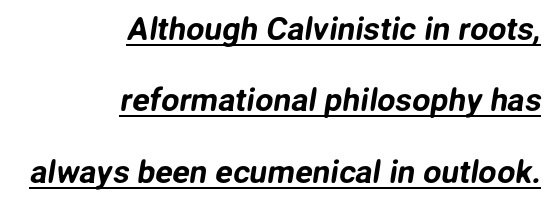
{"serif": "no", "width": "normal", "stroke_contrast": "low", "x_height": "medium", "monospaced": "no", "underline": "yes", "align": "right", "line_spacing": "loose", "line_spacing_ratio": 2.23, "letter_spacing": "normal", "letter_spacing_em": 0.0, "glyph_px": 32}
